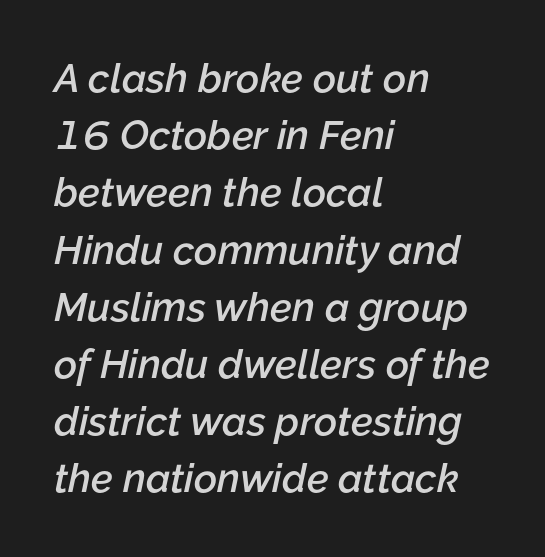
{"italic": "yes", "lean": "right", "slant_degrees": 12, "bold": "semi", "weight": "semibold", "width": "normal", "stroke_contrast": "low", "x_height": "medium", "monospaced": "no", "underline": "no", "align": "left", "line_spacing": "normal", "line_spacing_ratio": 1.43, "letter_spacing": "normal", "letter_spacing_em": 0.0, "glyph_px": 40}
